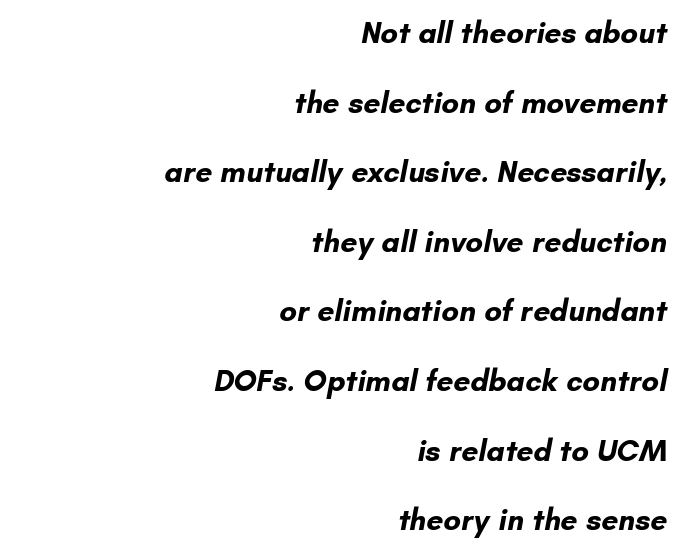
{"serif": "no", "bold": "yes", "weight": "bold", "width": "normal", "stroke_contrast": "low", "x_height": "small", "monospaced": "no", "underline": "no", "align": "right", "line_spacing": "loose", "line_spacing_ratio": 2.32, "letter_spacing": "normal", "letter_spacing_em": 0.0, "glyph_px": 30}
